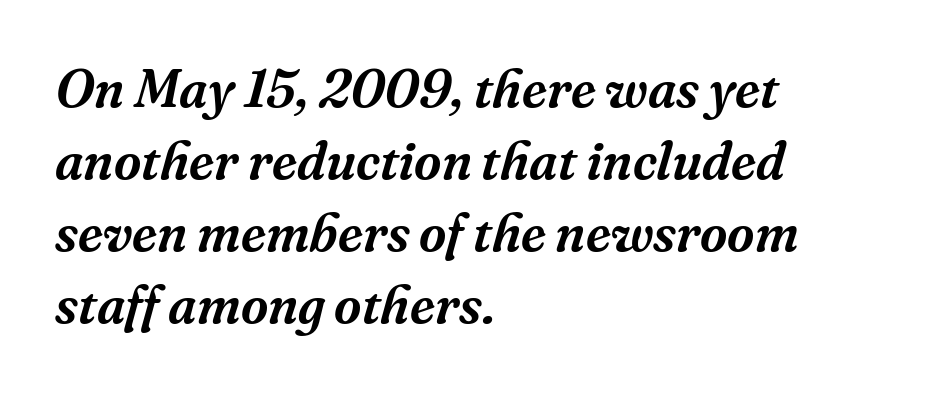
The image shows 53 px serif type, italic (leaning right); set left-aligned, normal line spacing (1.36x), normal letter spacing, not underlined; medium stroke contrast and a medium x-height.
